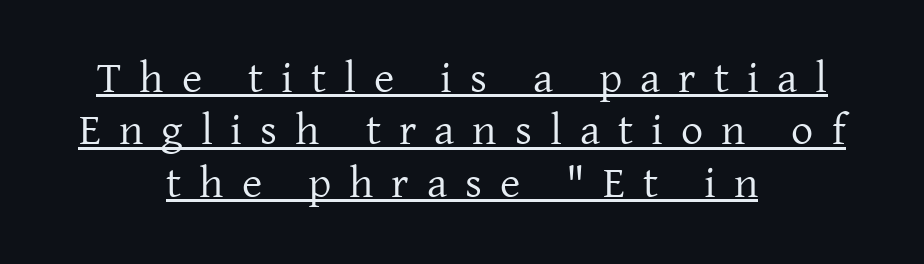
The image shows 44 px regular-weight serif type, upright; set centered, line spacing 1.19x, unusually wide letter spacing (+0.41 em), underlined; low stroke contrast and a medium x-height.
